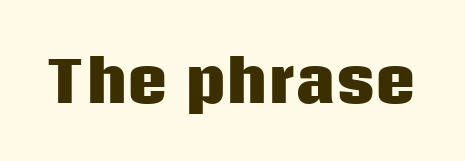
The image shows 56 px heavy sans-serif type, upright; set normal letter spacing, not underlined; low stroke contrast and a large x-height.
